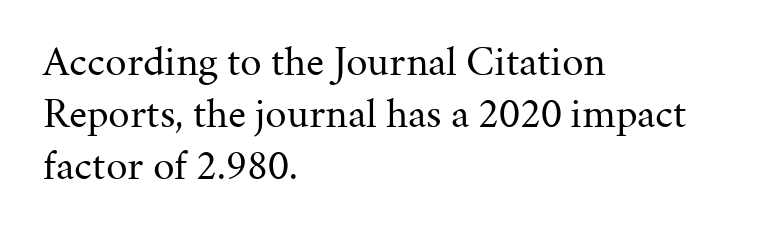
{"serif": "yes", "italic": "no", "bold": "no", "weight": "regular", "width": "normal", "stroke_contrast": "medium", "x_height": "medium", "monospaced": "no", "underline": "no", "align": "left", "line_spacing_ratio": 1.21, "letter_spacing": "normal", "letter_spacing_em": 0.0, "glyph_px": 43}
